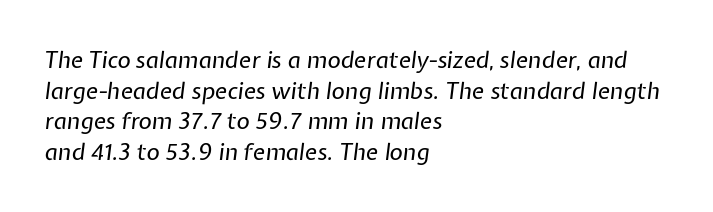
Alignment: flush left. Weight: not bold — regular or lighter. The face used here is rendered with its standard letterfit. Does the lettering tilt? It does — this is italic. The rendering uses a moderate line-height, typical for paragraphs.
